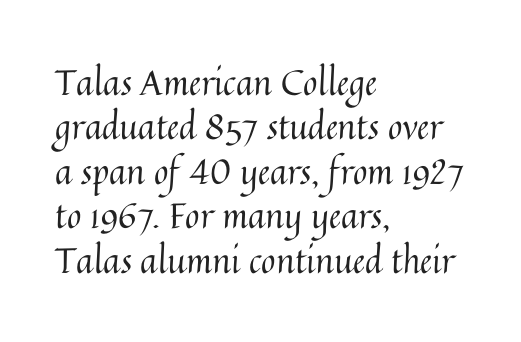
{"bold": "no", "weight": "regular", "width": "normal", "stroke_contrast": "medium", "x_height": "medium", "monospaced": "no", "underline": "no", "align": "left", "line_spacing": "normal", "line_spacing_ratio": 1.27, "letter_spacing": "normal", "letter_spacing_em": 0.0, "glyph_px": 35}
